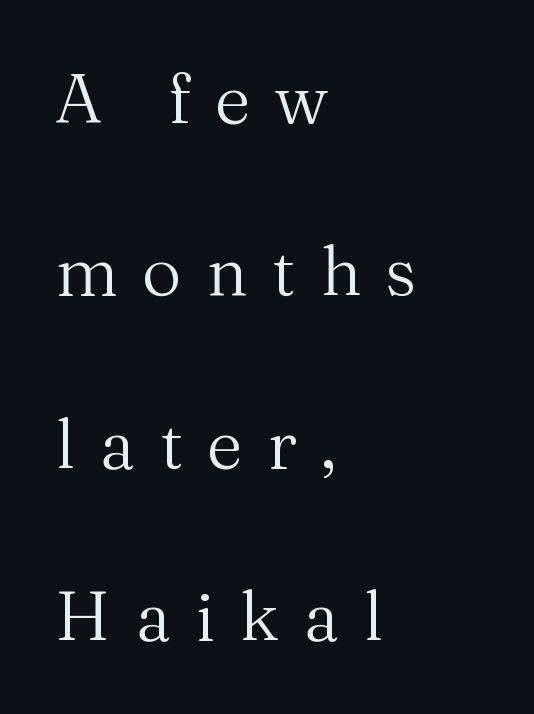
{"serif": "yes", "italic": "no", "bold": "no", "weight": "regular", "width": "normal", "stroke_contrast": "medium", "x_height": "medium", "monospaced": "no", "underline": "no", "align": "left", "line_spacing": "loose", "line_spacing_ratio": 2.5, "letter_spacing": "wide", "letter_spacing_em": 0.35, "glyph_px": 69}
